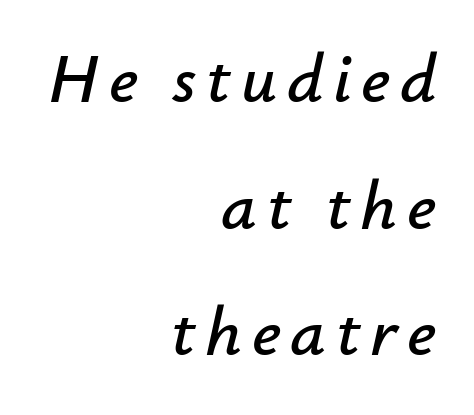
Q: Is the text italic (slanted)? A: Yes, it leans right by about 12 degrees.
Q: Is the text underlined? A: No.
Q: How is the paragraph aligned? A: Right-aligned.
Q: Width (condensed, normal, or wide)? A: Normal.
Q: Stroke contrast? A: Low.
Q: x-height? A: Small.
Q: Monospaced? A: No.
